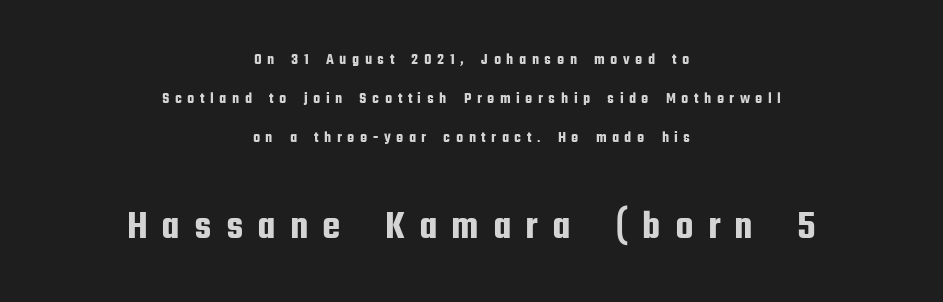
Q: Is the text italic (slanted)? A: No, it is upright.
Q: Is the typeface a serif or a sans-serif typeface? A: Sans-serif.
Q: Is the text underlined? A: No.
Q: How is the paragraph aligned? A: Centered.
Q: Is the spacing between letters normal or unusually wide? A: Unusually wide.
Q: Is the spacing between lines tight, normal or loose? A: Loose.
Q: Which block of text is set in a larger size, the first (top) or the second (bottom)? A: The second (bottom) one.
Q: Width (condensed, normal, or wide)? A: Condensed.
Q: Stroke contrast? A: Low.
Q: x-height? A: Medium.
Q: Monospaced? A: No.
